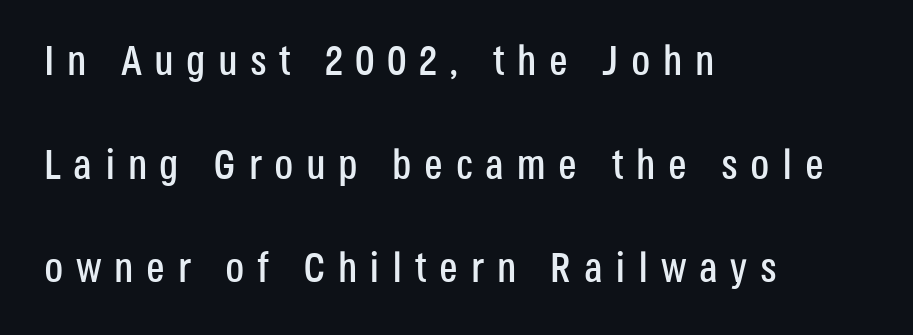
The image shows 42 px condensed sans-serif type, upright; set left-aligned, loose line spacing (2.47x), unusually wide letter spacing (+0.3 em), not underlined; low stroke contrast and a large x-height.
